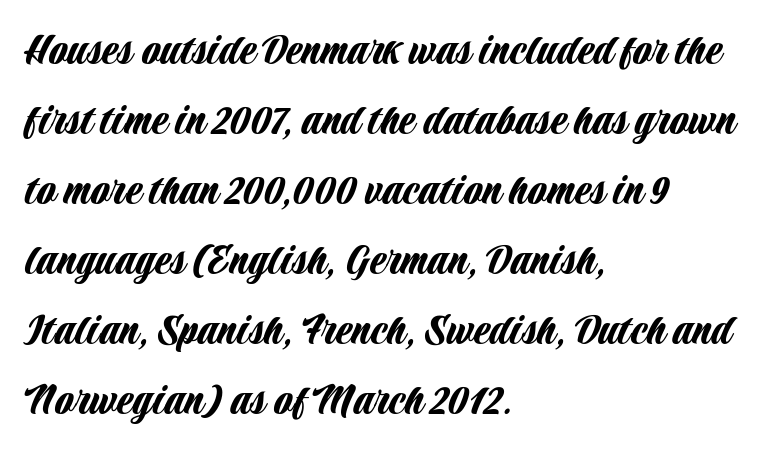
The image shows 48 px condensed sans-serif type; set left-aligned, normal line spacing (1.46x), normal letter spacing, not underlined; low stroke contrast and a large x-height.
